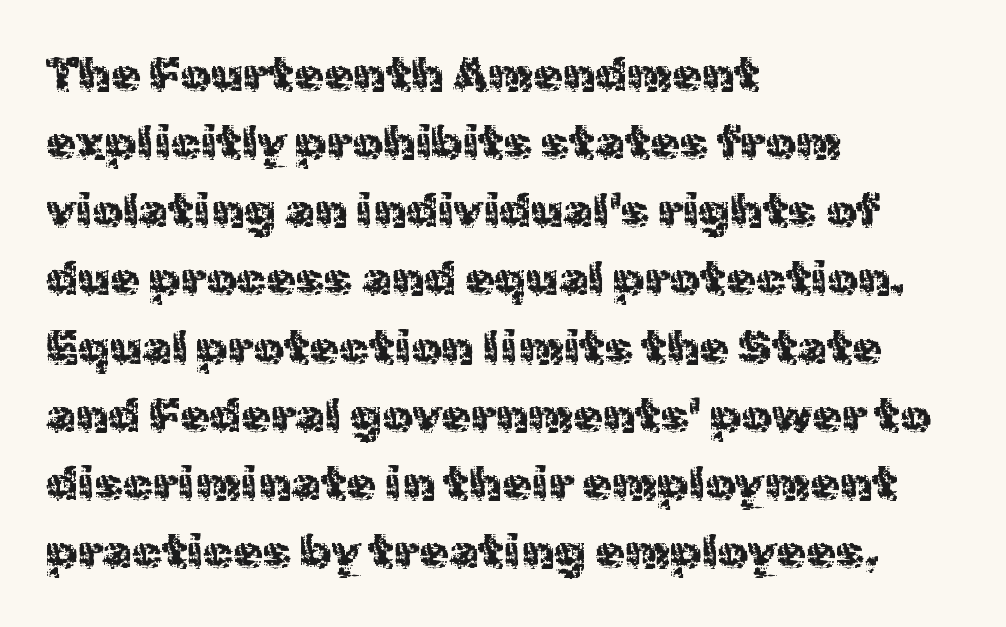
{"serif": "no", "italic": "no", "bold": "no", "weight": "regular", "width": "normal", "x_height": "medium", "monospaced": "no", "underline": "no", "align": "left", "line_spacing": "normal", "line_spacing_ratio": 1.42, "letter_spacing": "normal", "letter_spacing_em": 0.0, "glyph_px": 48}
